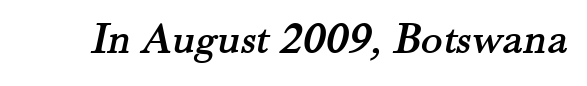
The image shows 45 px serif type; set normal letter spacing, not underlined; medium stroke contrast and a small x-height.
